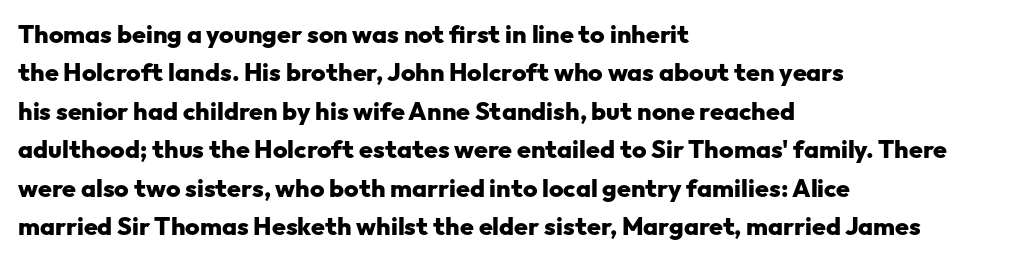
The image shows 25 px bold type, upright; set left-aligned, normal line spacing (1.54x), normal letter spacing, not underlined.
